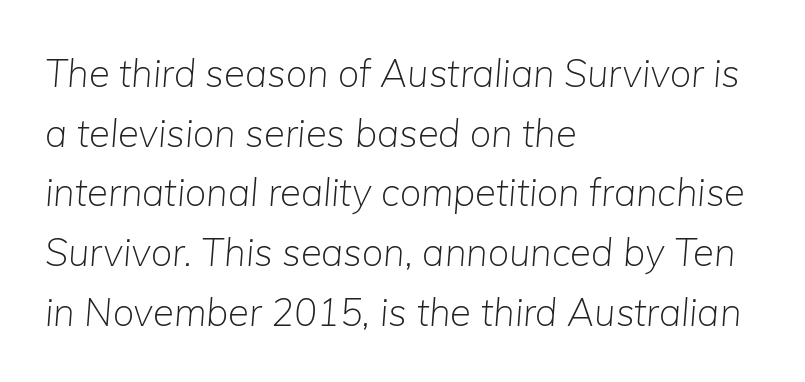
Q: Is the text bold? A: No.
Q: Is the text italic (slanted)? A: Yes, it leans right by about 5 degrees.
Q: Is the text underlined? A: No.
Q: How is the paragraph aligned? A: Left-aligned.
Q: Is the spacing between letters normal or unusually wide? A: Normal.
Q: Is the spacing between lines tight, normal or loose? A: Normal.
Q: Width (condensed, normal, or wide)? A: Normal.
Q: Stroke contrast? A: Low.
Q: x-height? A: Medium.
Q: Monospaced? A: No.
